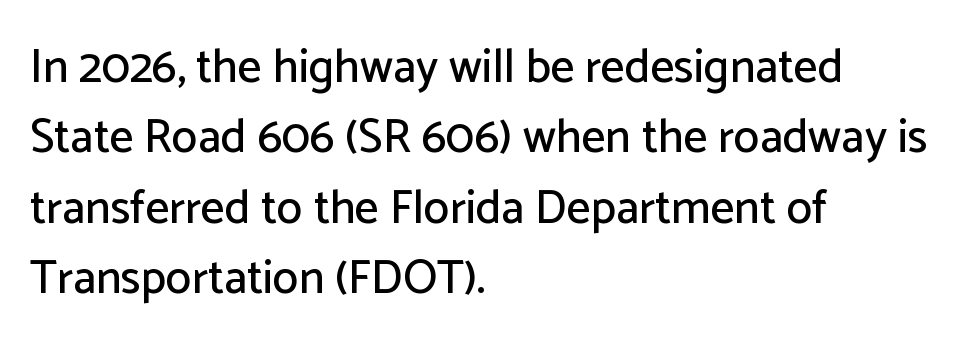
{"serif": "no", "italic": "no", "width": "normal", "stroke_contrast": "low", "x_height": "medium", "monospaced": "no", "underline": "no", "align": "left", "line_spacing": "normal", "line_spacing_ratio": 1.5, "letter_spacing": "normal", "letter_spacing_em": 0.0, "glyph_px": 47}
